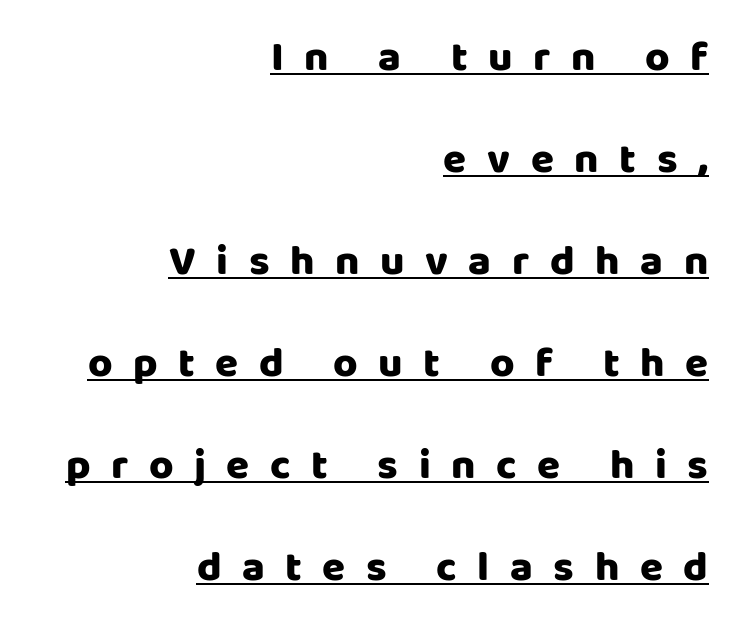
Q: Is the text bold? A: Yes.
Q: Is the text italic (slanted)? A: No, it is upright.
Q: Is the typeface a serif or a sans-serif typeface? A: Sans-serif.
Q: Is the text underlined? A: Yes.
Q: How is the paragraph aligned? A: Right-aligned.
Q: Is the spacing between letters normal or unusually wide? A: Unusually wide.
Q: Is the spacing between lines tight, normal or loose? A: Loose.
Q: Width (condensed, normal, or wide)? A: Normal.
Q: Stroke contrast? A: Low.
Q: x-height? A: Large.
Q: Monospaced? A: No.
